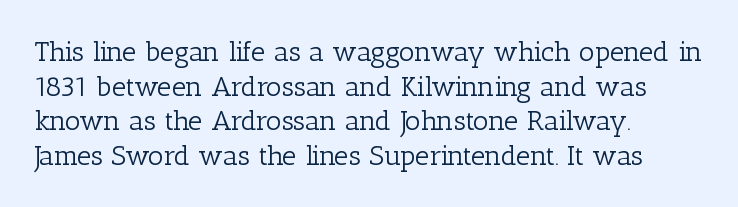
{"serif": "yes", "italic": "no", "bold": "no", "weight": "light", "width": "normal", "stroke_contrast": "low", "x_height": "medium", "monospaced": "no", "underline": "no", "align": "left", "line_spacing_ratio": 1.24, "letter_spacing": "normal", "letter_spacing_em": 0.0, "glyph_px": 28}
